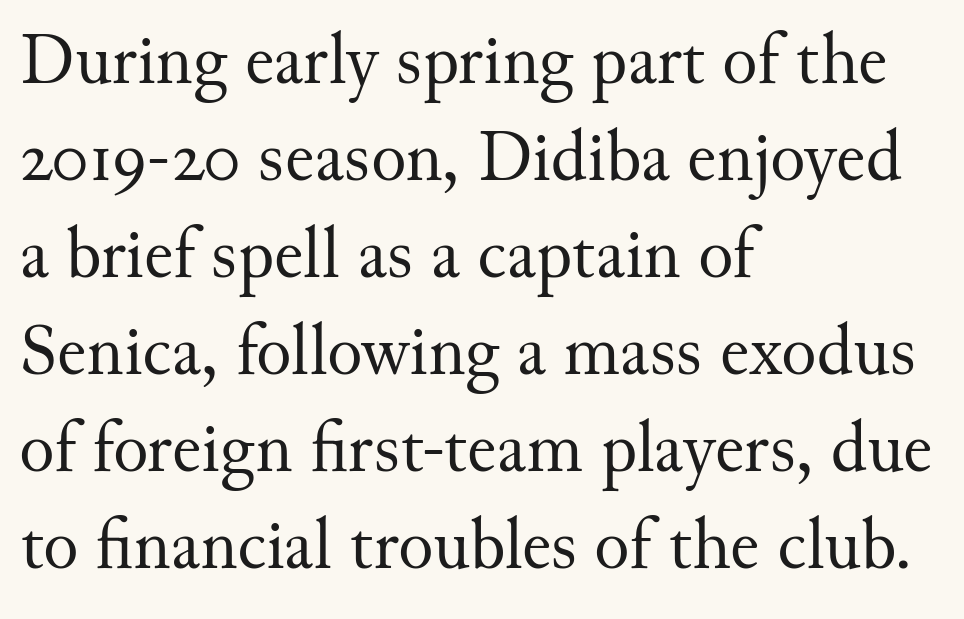
Q: Is the text bold? A: No.
Q: Is the text italic (slanted)? A: No, it is upright.
Q: Is the typeface a serif or a sans-serif typeface? A: Serif.
Q: Is the text underlined? A: No.
Q: How is the paragraph aligned? A: Left-aligned.
Q: Is the spacing between letters normal or unusually wide? A: Normal.
Q: Is the spacing between lines tight, normal or loose? A: Normal.
Q: Width (condensed, normal, or wide)? A: Normal.
Q: Stroke contrast? A: Medium.
Q: x-height? A: Small.
Q: Monospaced? A: No.
